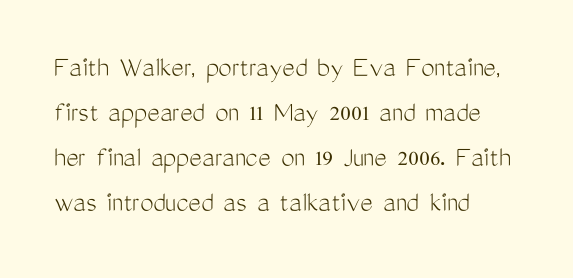
{"serif": "no", "italic": "no", "bold": "no", "weight": "light", "width": "condensed", "stroke_contrast": "medium", "x_height": "medium", "monospaced": "no", "underline": "no", "align": "left", "line_spacing": "normal", "line_spacing_ratio": 1.5, "letter_spacing": "normal", "letter_spacing_em": 0.0, "glyph_px": 30}
